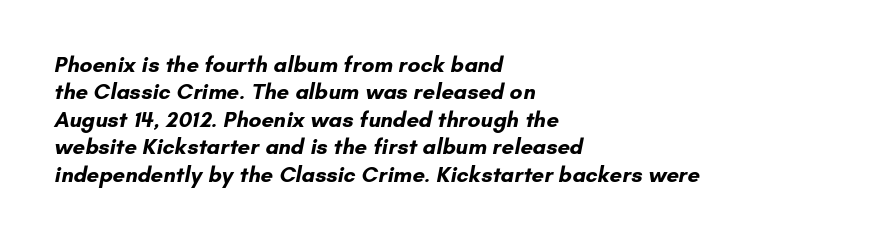
The lines sit at an ordinary, default distance from one another. Has an underline been added? It has not. As a designer I'd log this as weight 700, bold. Reading down the block, your eye returns to a fixed left position each line. Nobody touched the tracking dial on this one.
